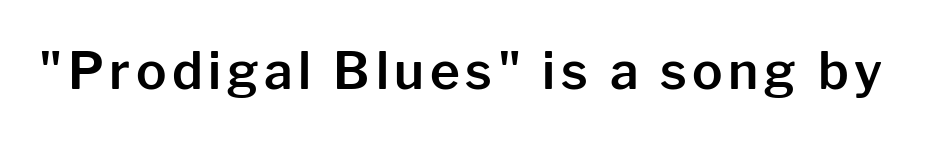
{"serif": "no", "italic": "no", "width": "normal", "stroke_contrast": "low", "x_height": "medium", "monospaced": "no", "underline": "no", "glyph_px": 51}
